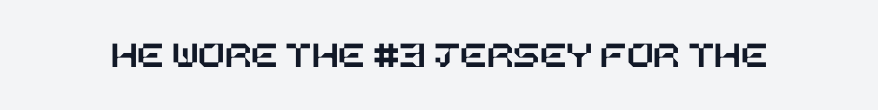
Q: Is the text italic (slanted)? A: No, it is upright.
Q: Is the text underlined? A: No.
Q: Is the spacing between letters normal or unusually wide? A: Normal.
Q: Width (condensed, normal, or wide)? A: Normal.
Q: Stroke contrast? A: Low.
Q: x-height? A: Large.
